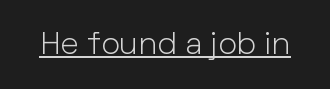
{"serif": "no", "italic": "no", "bold": "no", "weight": "light", "width": "normal", "stroke_contrast": "low", "x_height": "medium", "monospaced": "no", "underline": "yes", "letter_spacing": "normal", "letter_spacing_em": 0.0, "glyph_px": 32}
